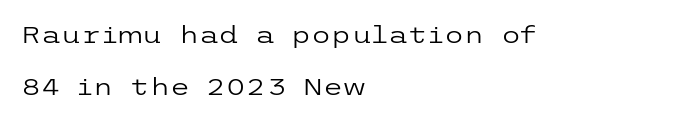
In terms of posture, this sample is upright. Counters stay open thanks to moderate or lighter strokes. Does the leading feel generous? Absolutely, it's lavish. The rag falls on the right side of this text block. Clear beneath every line of the passage.
